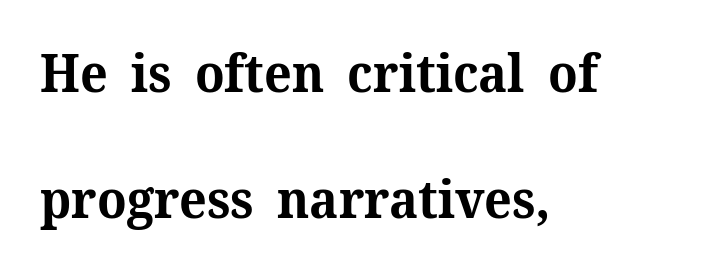
Q: Is the text bold? A: Yes.
Q: Is the text italic (slanted)? A: No, it is upright.
Q: Is the typeface a serif or a sans-serif typeface? A: Serif.
Q: Is the text underlined? A: No.
Q: How is the paragraph aligned? A: Left-aligned.
Q: Is the spacing between letters normal or unusually wide? A: Normal.
Q: Is the spacing between lines tight, normal or loose? A: Loose.
Q: Width (condensed, normal, or wide)? A: Normal.
Q: Stroke contrast? A: Medium.
Q: x-height? A: Medium.
Q: Monospaced? A: No.
